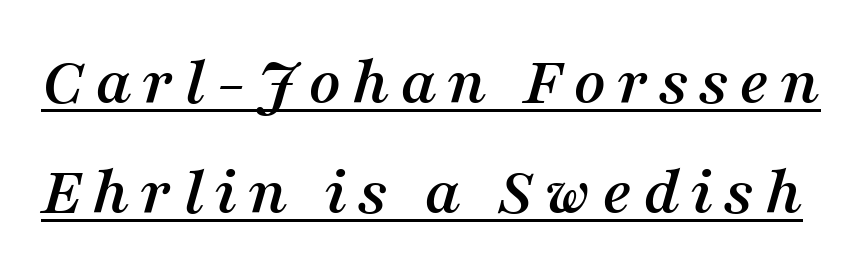
The image shows 70 px serif type, italic (leaning right); set normal line spacing (1.57x), underlined; medium stroke contrast and a medium x-height.
